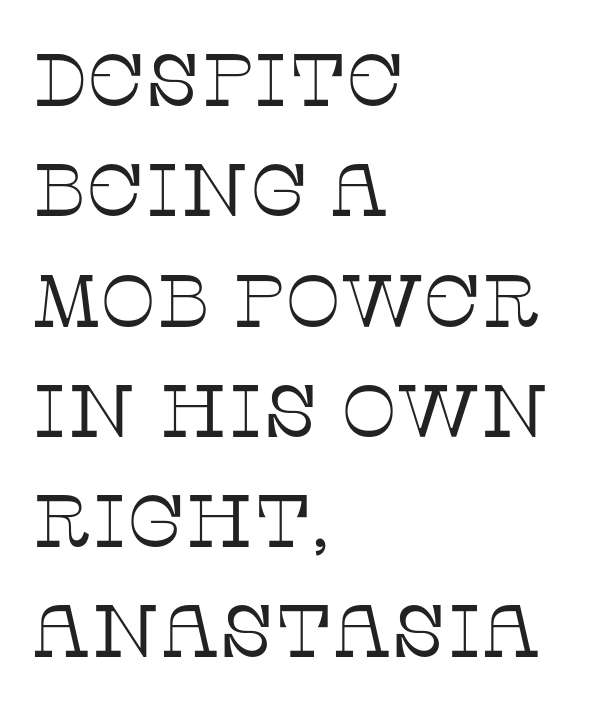
{"serif": "yes", "italic": "no", "bold": "no", "weight": "thin", "width": "normal", "stroke_contrast": "low", "x_height": "large", "monospaced": "no", "underline": "no", "align": "left", "line_spacing": "normal", "line_spacing_ratio": 1.49, "letter_spacing": "normal", "letter_spacing_em": 0.0, "glyph_px": 74}
